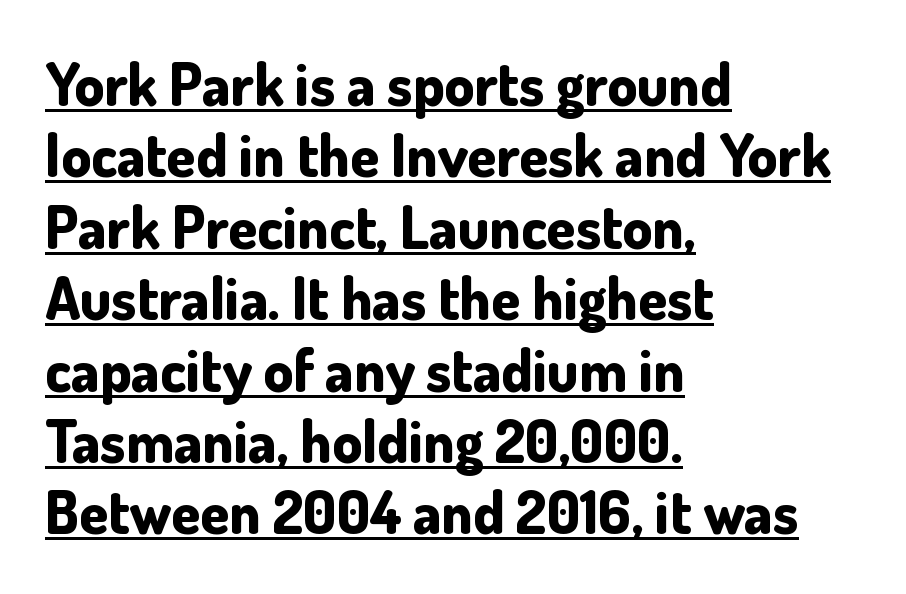
{"serif": "no", "italic": "no", "bold": "yes", "weight": "bold", "width": "normal", "stroke_contrast": "low", "x_height": "small", "monospaced": "no", "underline": "yes", "align": "left", "line_spacing_ratio": 1.21, "letter_spacing": "normal", "letter_spacing_em": 0.0, "glyph_px": 59}
